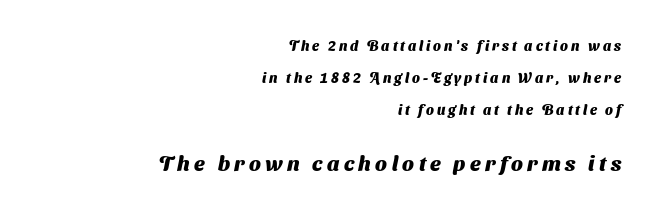
Descender tails drop into unmarked territory. The later block is typeset at a bigger size than the earlier block. A great deal of white space separates one row of letters from the next. Notice how the passage keeps a crisp vertical edge on the right only.
